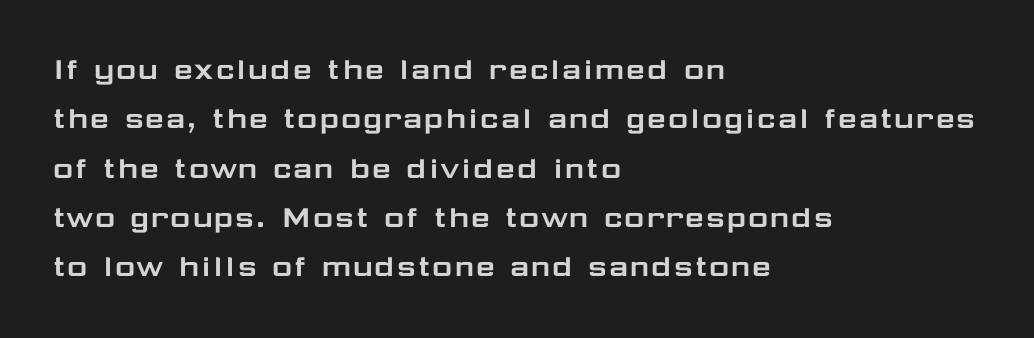
The image shows 35 px wide sans-serif type, upright; set left-aligned, normal line spacing (1.41x), normal letter spacing, not underlined; low stroke contrast and a medium x-height.
